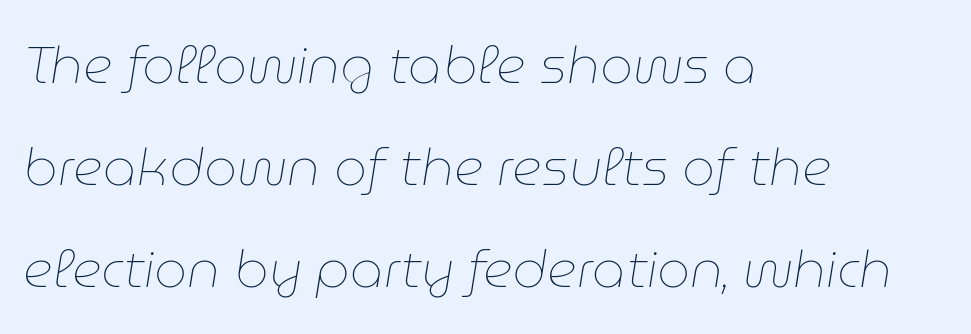
The font is comparable to plain body text, perhaps lighter. Successive baselines arrive slowly, with a big drop between each. These lines stack with their left ends in a neat column. The string is rendered with underlining switched off. Does extra space separate the letters? No, they use regular spacing.
